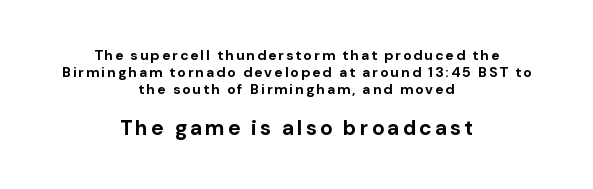
The image shows 21 px bold type, upright; set centered, line spacing 1.22x, not underlined; the second (bottom) block is 1.5x larger.
